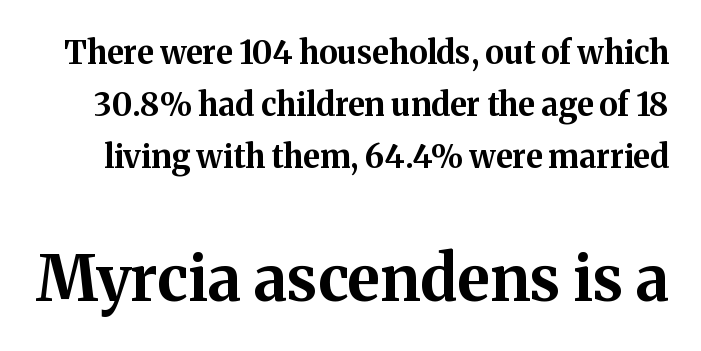
{"serif": "yes", "italic": "no", "bold": "yes", "weight": "bold", "width": "normal", "stroke_contrast": "medium", "x_height": "medium", "monospaced": "no", "underline": "no", "line_spacing": "normal", "line_spacing_ratio": 1.63, "letter_spacing": "normal", "letter_spacing_em": 0.0, "larger_block": "second", "size_ratio": 1.97, "glyph_px": 63}
